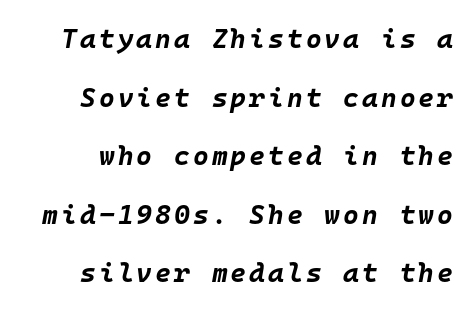
The image shows 27 px bold type, italic (leaning right); set loose line spacing (2.17x), not underlined.
